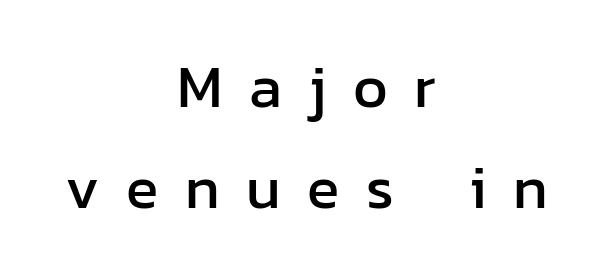
The image shows 60 px sans-serif type, upright; set centered, normal line spacing (1.68x), unusually wide letter spacing (+0.44 em), not underlined; low stroke contrast and a medium x-height.
